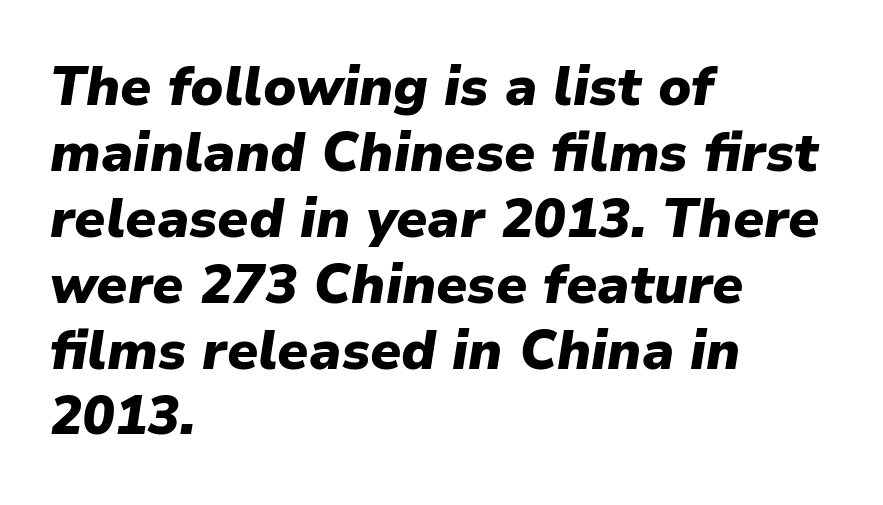
The letters are slanted; this is an italic face. Has an underline been added? It has not. The ragged edge is on the right, which tells us the setting is flush left. Each letter keeps its own natural width here, so spacing adapts to shape.
